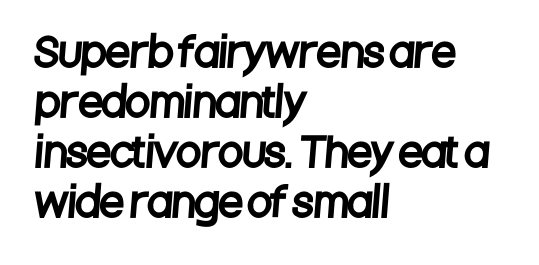
The image shows 40 px condensed sans-serif type; set left-aligned, normal line spacing (1.25x), normal letter spacing, not underlined; low stroke contrast and a large x-height.
